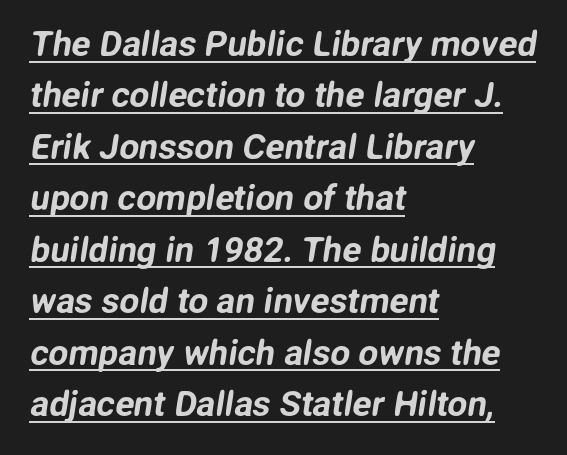
Q: Is the typeface a serif or a sans-serif typeface? A: Sans-serif.
Q: Is the text underlined? A: Yes.
Q: How is the paragraph aligned? A: Left-aligned.
Q: Is the spacing between letters normal or unusually wide? A: Normal.
Q: Is the spacing between lines tight, normal or loose? A: Normal.
Q: Width (condensed, normal, or wide)? A: Normal.
Q: Stroke contrast? A: Low.
Q: x-height? A: Medium.
Q: Monospaced? A: No.
